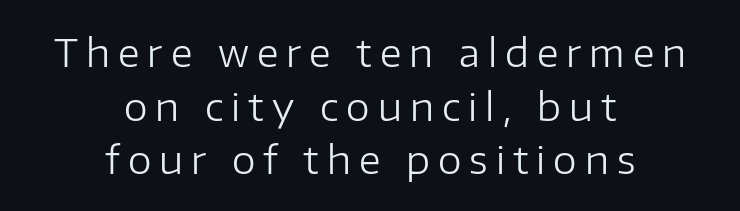
Q: Is the text bold? A: No.
Q: Is the text italic (slanted)? A: No, it is upright.
Q: Is the typeface a serif or a sans-serif typeface? A: Sans-serif.
Q: Is the text underlined? A: No.
Q: How is the paragraph aligned? A: Centered.
Q: Is the spacing between letters normal or unusually wide? A: Unusually wide.
Q: Is the spacing between lines tight, normal or loose? A: Normal.
Q: Width (condensed, normal, or wide)? A: Normal.
Q: Stroke contrast? A: Low.
Q: x-height? A: Medium.
Q: Monospaced? A: No.
